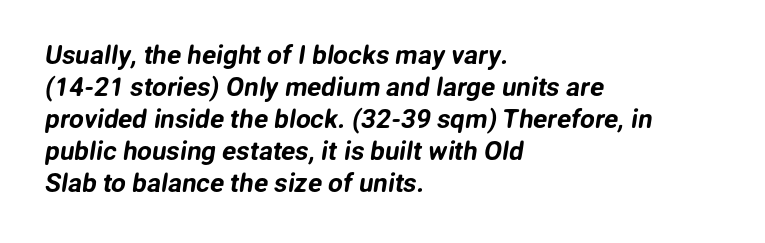
The rendering anchors every line to the left-hand side. Nothing unusual about the tracking: characters are spaced as the font intends. The string is rendered with underlining switched off.
